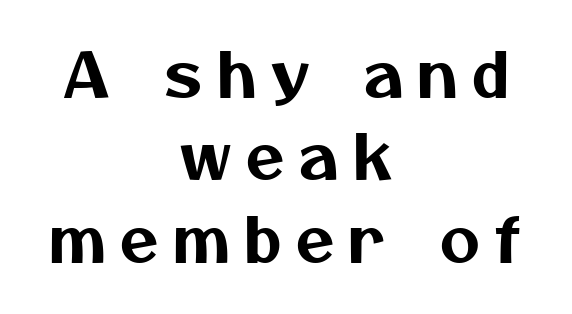
The rag falls on both sides of this text block equally. Honestly, the letter spacing is so wide it's the main thing you notice. The typeface chosen for these lines omits serifs. The rendering uses natural spacing where letterforms have individual widths. Vertically, the passage feels balanced, rows spaced as you'd expect.
